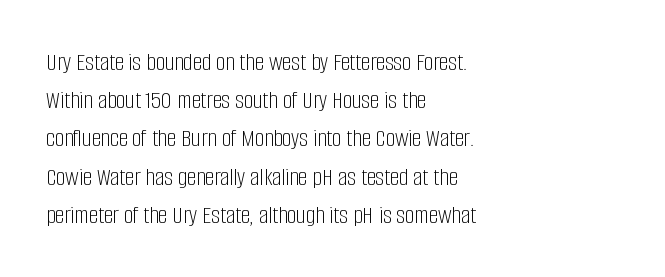
The vertical gap from one line to the next is medium. Quick note: underline off. The characters are drawn with everyday or finer stroke widths. A typesetter would mark this as roman, not italic. Caption: multi-line text, flush left, ragged right.
